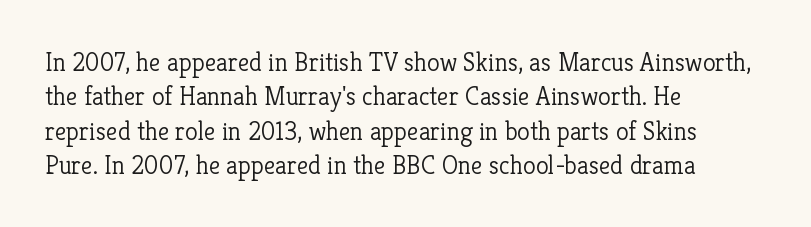
{"italic": "no", "bold": "no", "underline": "no", "align": "left", "line_spacing": "normal", "line_spacing_ratio": 1.32, "letter_spacing": "normal", "letter_spacing_em": 0.0, "glyph_px": 26}
